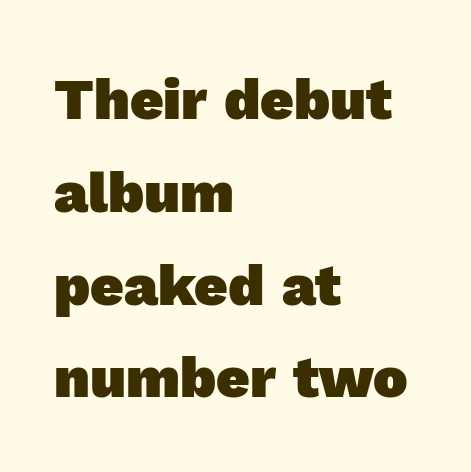
{"serif": "no", "bold": "yes", "weight": "heavy", "width": "normal", "x_height": "medium", "monospaced": "no", "underline": "no", "align": "left", "line_spacing": "normal", "line_spacing_ratio": 1.6, "letter_spacing": "normal", "letter_spacing_em": 0.0, "glyph_px": 58}
